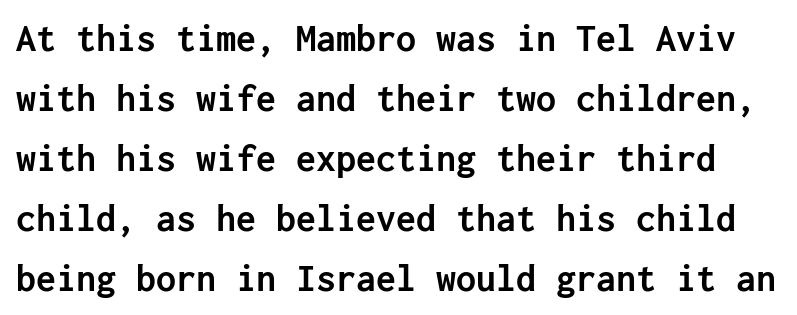
You'd pick this weight for a headline — it's a proper bold. Tracking here is standard; glyphs follow each other at the usual distance. Baseline-to-baseline distance is the conventional proportion of letter height. The space beneath each line is pristine and unruled. The axis of the letterforms is exactly vertical. Font category for this specimen: sans-serif.
